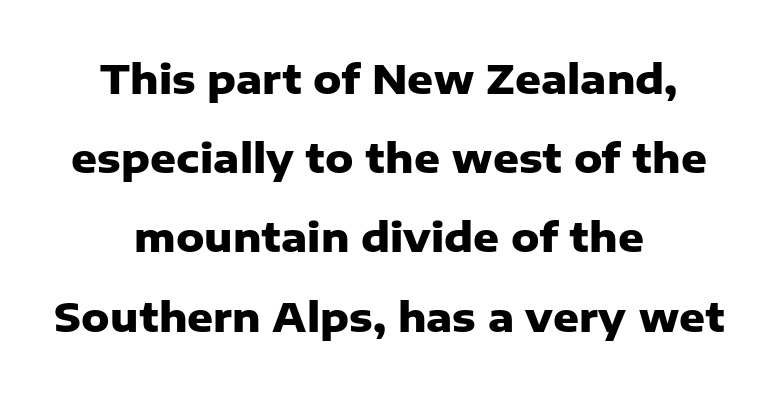
Q: Is the text bold? A: Yes.
Q: Is the text italic (slanted)? A: No, it is upright.
Q: Is the typeface a serif or a sans-serif typeface? A: Sans-serif.
Q: Is the text underlined? A: No.
Q: How is the paragraph aligned? A: Centered.
Q: Is the spacing between letters normal or unusually wide? A: Normal.
Q: Is the spacing between lines tight, normal or loose? A: Loose.
Q: Width (condensed, normal, or wide)? A: Normal.
Q: Stroke contrast? A: Low.
Q: x-height? A: Medium.
Q: Monospaced? A: No.
